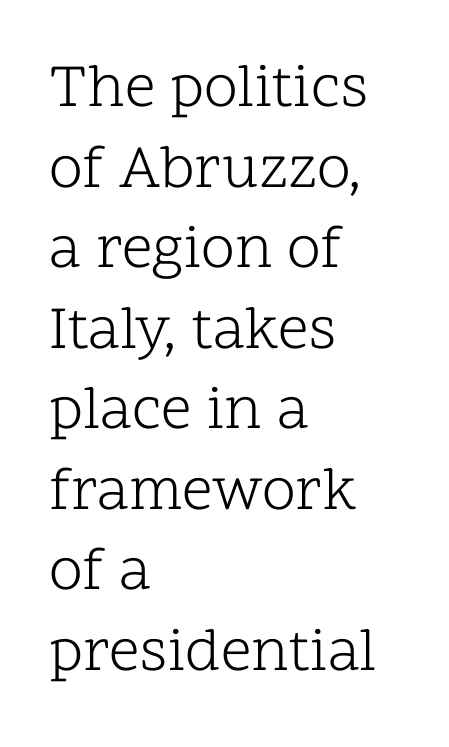
{"serif": "yes", "italic": "no", "bold": "no", "weight": "light", "width": "normal", "stroke_contrast": "low", "x_height": "medium", "monospaced": "no", "underline": "no", "align": "left", "line_spacing": "normal", "line_spacing_ratio": 1.32, "letter_spacing": "normal", "letter_spacing_em": 0.0, "glyph_px": 61}
